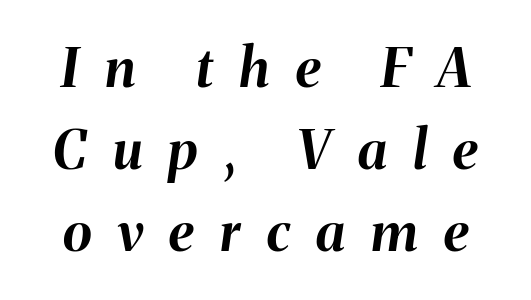
A clean baseline with only descenders dipping below it. Caption: bold face, heavy strokes. The letters advance in unequal steps, a hallmark of proportional type. The letterforms stand isolated, each surrounded by extra space. The rendering applies a slant to the glyphs. Each new line begins a customary step beneath the previous one.
